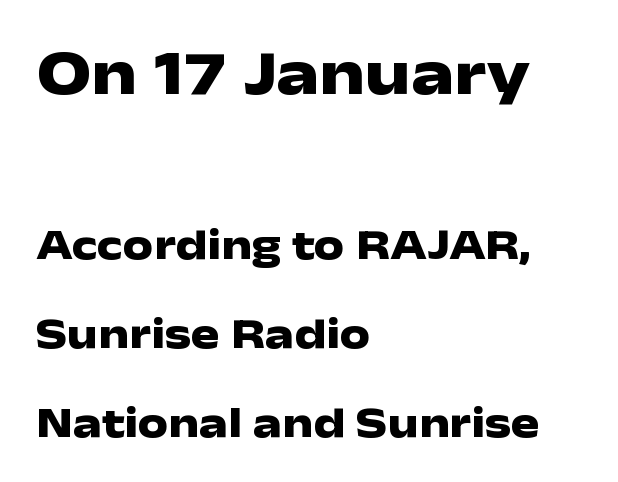
The image shows 64 px heavy, wide sans-serif type, upright; set left-aligned, loose line spacing (2.07x), normal letter spacing, not underlined; the first (top) block is 1.49x larger; low stroke contrast and a medium x-height.
